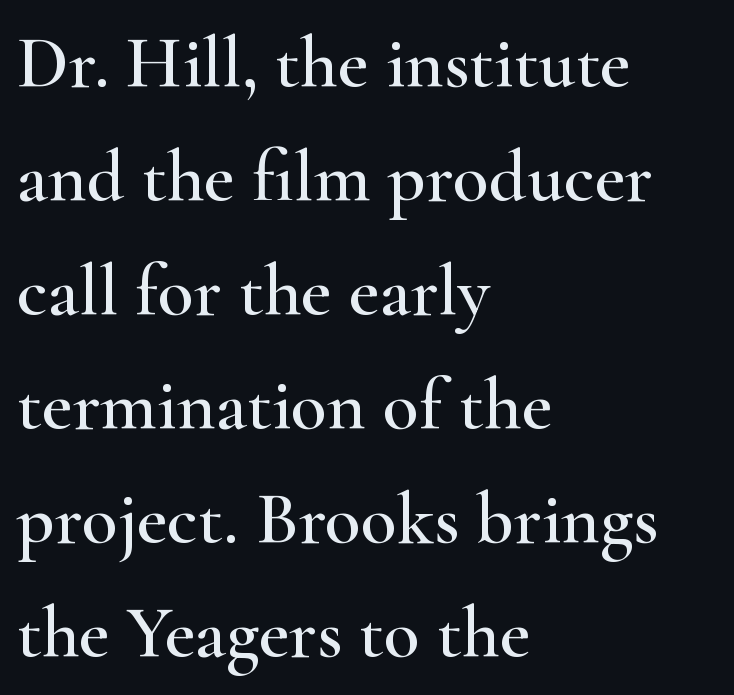
{"serif": "yes", "italic": "no", "width": "wide", "stroke_contrast": "high", "x_height": "small", "monospaced": "no", "underline": "no", "align": "left", "line_spacing": "normal", "line_spacing_ratio": 1.54, "letter_spacing": "normal", "letter_spacing_em": 0.0, "glyph_px": 74}
